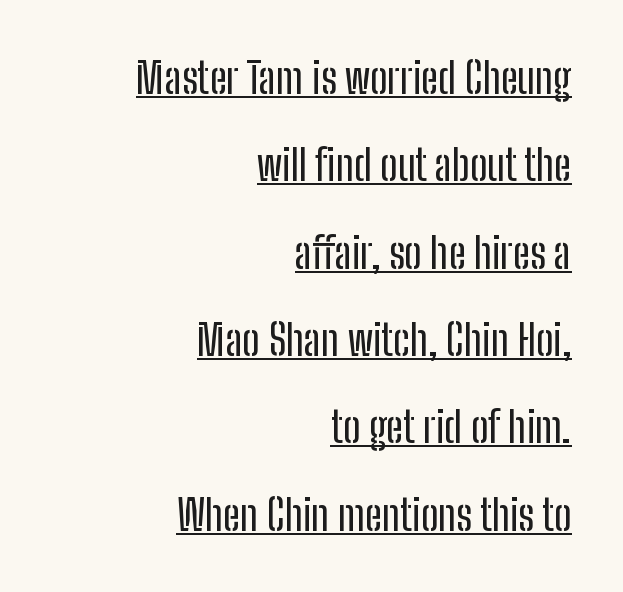
{"serif": "no", "italic": "no", "width": "condensed", "stroke_contrast": "low", "x_height": "medium", "monospaced": "no", "underline": "yes", "align": "right", "line_spacing": "loose", "line_spacing_ratio": 2.08, "letter_spacing": "normal", "letter_spacing_em": 0.0, "glyph_px": 42}
